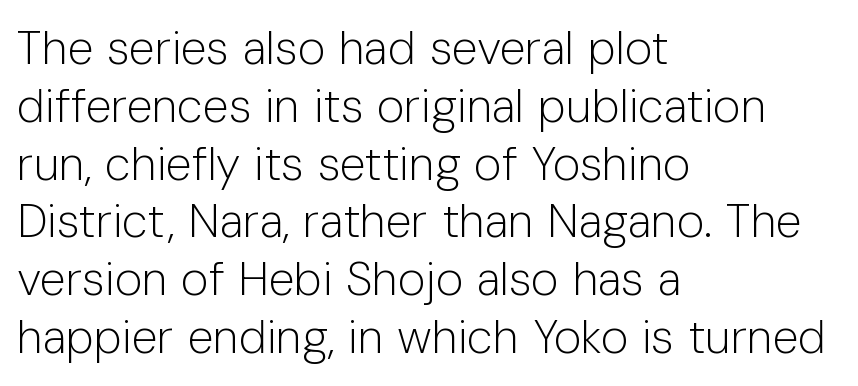
{"serif": "no", "italic": "no", "bold": "no", "weight": "light", "width": "normal", "stroke_contrast": "low", "x_height": "medium", "monospaced": "no", "underline": "no", "align": "left", "line_spacing_ratio": 1.23, "letter_spacing": "normal", "letter_spacing_em": 0.0, "glyph_px": 47}
